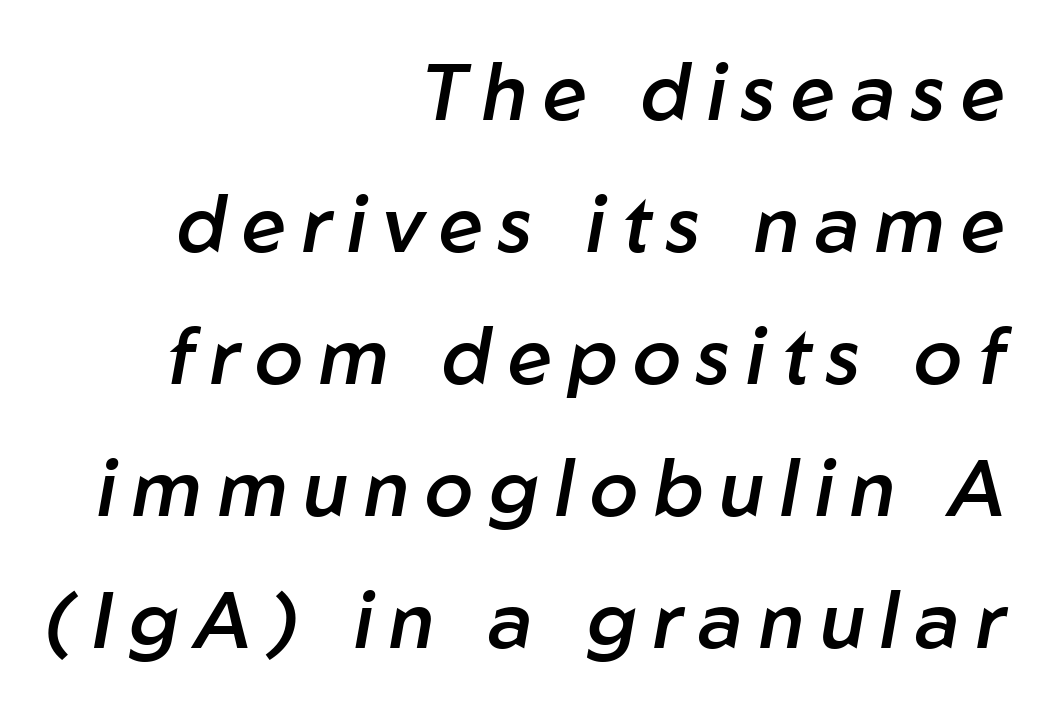
{"italic": "yes", "lean": "right", "slant_degrees": 10, "bold": "semi", "weight": "semibold", "width": "normal", "stroke_contrast": "low", "x_height": "medium", "monospaced": "no", "underline": "no", "align": "right", "line_spacing": "normal", "line_spacing_ratio": 1.67, "letter_spacing": "wide", "letter_spacing_em": 0.2, "glyph_px": 79}
